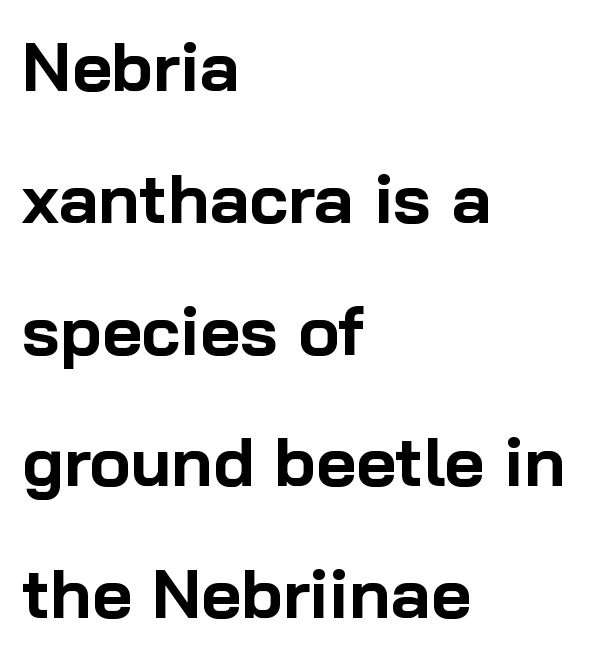
Q: Is the text bold? A: Yes.
Q: Is the text italic (slanted)? A: No, it is upright.
Q: Is the typeface a serif or a sans-serif typeface? A: Sans-serif.
Q: Is the text underlined? A: No.
Q: How is the paragraph aligned? A: Left-aligned.
Q: Is the spacing between letters normal or unusually wide? A: Normal.
Q: Is the spacing between lines tight, normal or loose? A: Loose.
Q: Width (condensed, normal, or wide)? A: Normal.
Q: Stroke contrast? A: Low.
Q: x-height? A: Medium.
Q: Monospaced? A: No.
